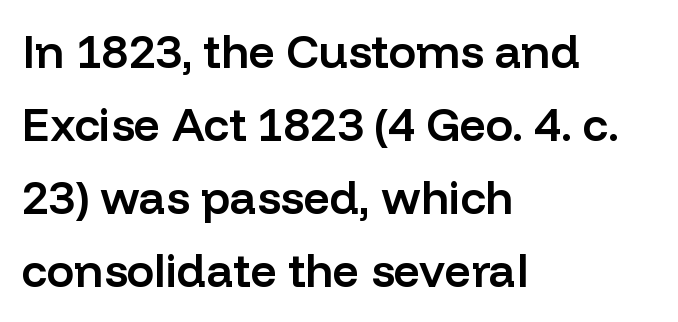
{"serif": "no", "italic": "no", "bold": "semi", "weight": "semibold", "width": "normal", "stroke_contrast": "low", "x_height": "medium", "monospaced": "no", "underline": "no", "align": "left", "line_spacing": "normal", "line_spacing_ratio": 1.59, "letter_spacing": "normal", "letter_spacing_em": 0.0, "glyph_px": 46}
